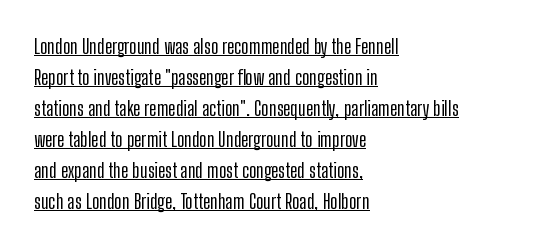
The image shows 20 px text type, upright; set left-aligned, normal line spacing (1.55x), normal letter spacing, underlined.
